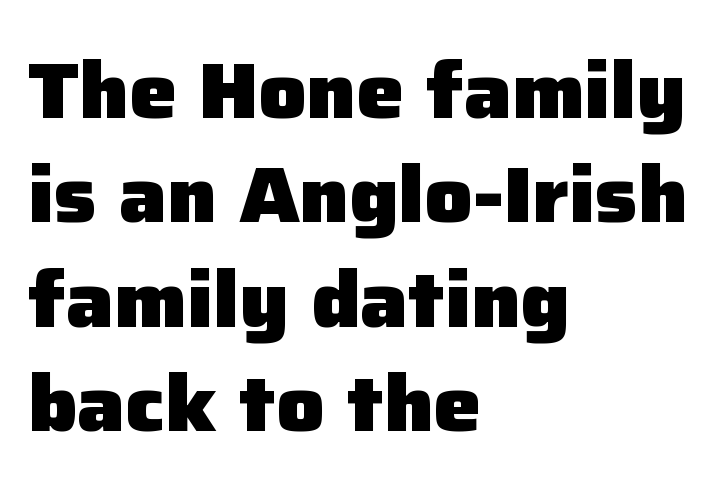
Character widths vary here, with narrow letters taking less room than wide ones. These lines carry a lot of weight — the face is fully bold. The letters stand straight up with perfectly vertical stems. Typeset ragged right — the left edge is the straight one. Unlike a traditional serif, this face leaves its strokes unadorned.
